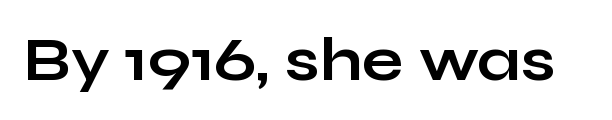
{"serif": "no", "italic": "no", "bold": "yes", "weight": "bold", "width": "wide", "stroke_contrast": "low", "x_height": "medium", "monospaced": "no", "underline": "no", "letter_spacing": "normal", "letter_spacing_em": 0.0, "glyph_px": 61}
